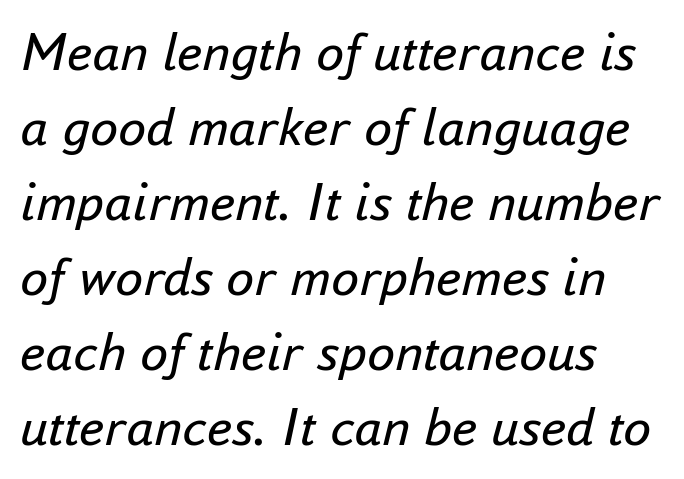
Each stroke keeps to a modest, everyday thickness or less. The foot of each line stays bare and open. Look at the tracking — it's just the regular setting, nothing added. Regular leading. Layout note: lines flush left.
